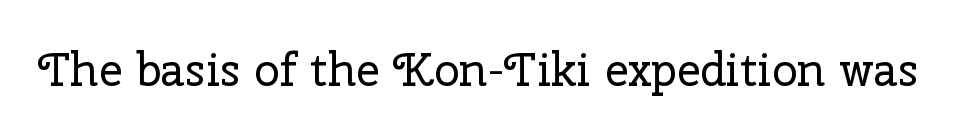
The lettering stays uniformly vertical, giving the passage a roman look. The passage shown is not underscored anywhere. To sum up the face: it has serifs. The cut favours lightness, reaching ordinary text weight at its darkest. You could not count columns in this text — the font is proportionally spaced. Standard letterfit; no display-style spreading of the glyphs.
